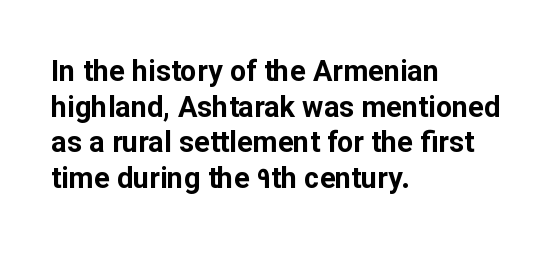
{"serif": "no", "italic": "no", "bold": "yes", "weight": "bold", "width": "normal", "stroke_contrast": "low", "x_height": "medium", "monospaced": "no", "underline": "no", "align": "left", "line_spacing_ratio": 1.23, "letter_spacing": "normal", "letter_spacing_em": 0.0, "glyph_px": 29}
